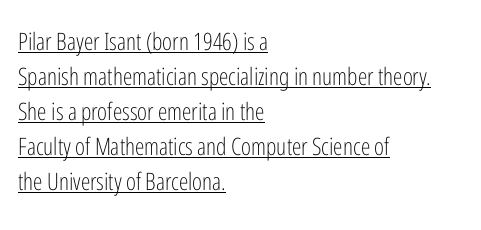
{"italic": "no", "bold": "no", "underline": "yes", "align": "left", "line_spacing": "normal", "line_spacing_ratio": 1.46, "letter_spacing": "normal", "letter_spacing_em": 0.0, "glyph_px": 24}
